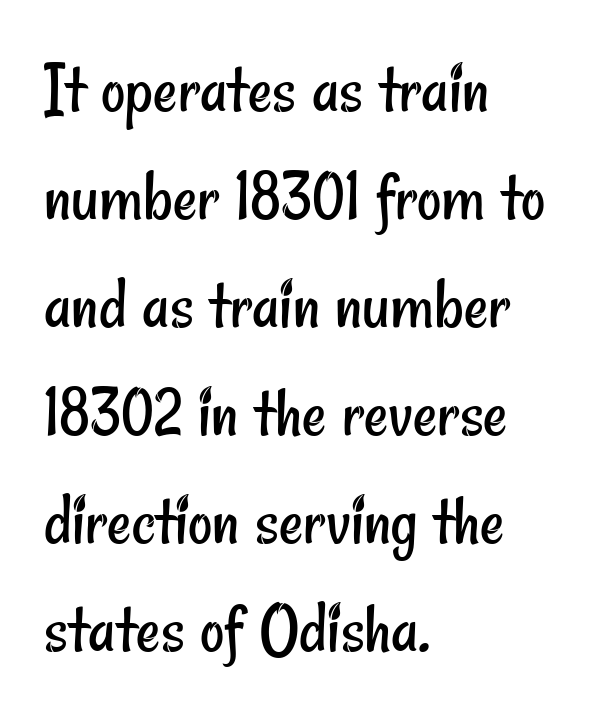
{"serif": "no", "bold": "no", "weight": "regular", "width": "condensed", "stroke_contrast": "low", "x_height": "small", "monospaced": "no", "underline": "no", "align": "left", "line_spacing": "normal", "line_spacing_ratio": 1.44, "letter_spacing": "normal", "letter_spacing_em": 0.0, "glyph_px": 75}
